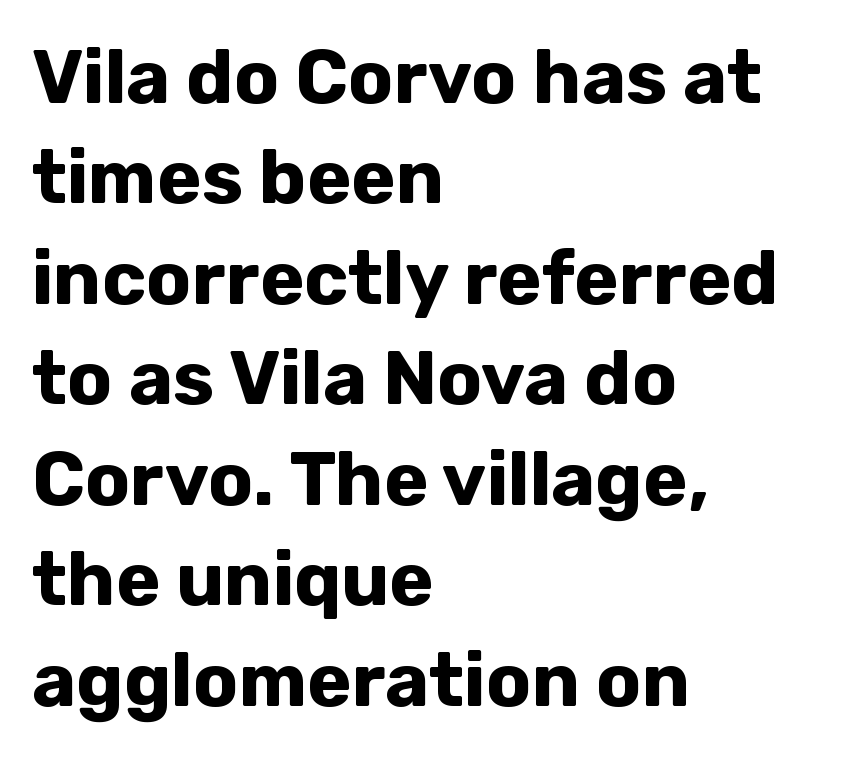
Q: Is the text bold? A: Yes.
Q: Is the text italic (slanted)? A: No, it is upright.
Q: Is the typeface a serif or a sans-serif typeface? A: Sans-serif.
Q: Is the text underlined? A: No.
Q: How is the paragraph aligned? A: Left-aligned.
Q: Is the spacing between letters normal or unusually wide? A: Normal.
Q: Is the spacing between lines tight, normal or loose? A: Normal.
Q: Width (condensed, normal, or wide)? A: Normal.
Q: Stroke contrast? A: Low.
Q: x-height? A: Medium.
Q: Monospaced? A: No.
